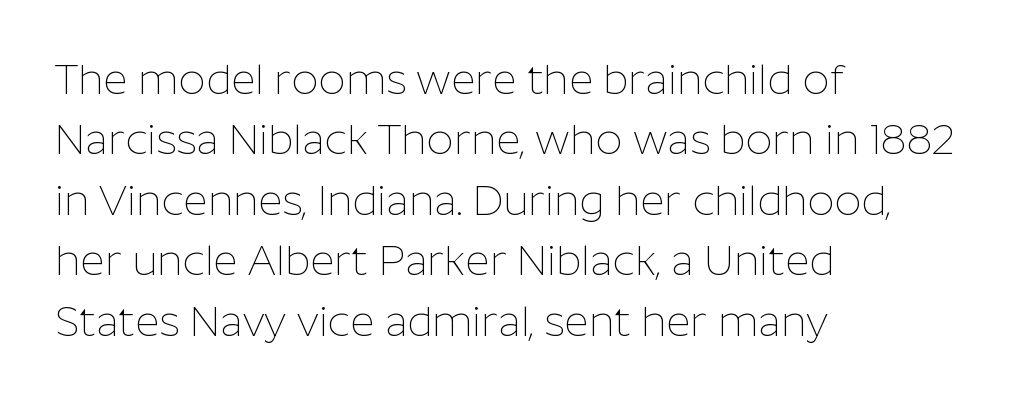
{"serif": "no", "italic": "no", "bold": "no", "weight": "thin", "width": "normal", "stroke_contrast": "low", "x_height": "medium", "monospaced": "no", "underline": "no", "align": "left", "line_spacing": "normal", "line_spacing_ratio": 1.44, "letter_spacing": "normal", "letter_spacing_em": 0.0, "glyph_px": 42}
